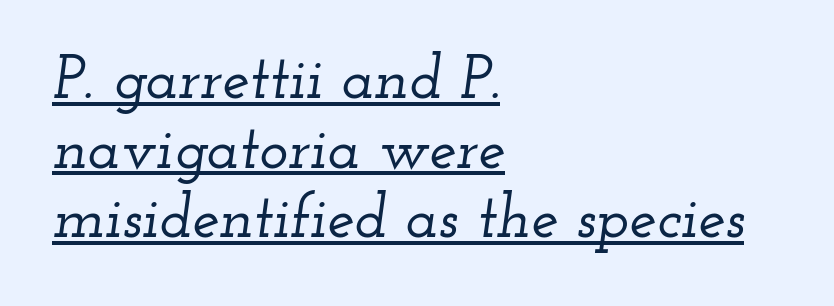
{"serif": "yes", "italic": "yes", "lean": "right", "slant_degrees": 12, "width": "wide", "stroke_contrast": "low", "x_height": "small", "monospaced": "no", "underline": "yes", "align": "left", "line_spacing": "tight", "line_spacing_ratio": 1.14, "letter_spacing": "normal", "letter_spacing_em": 0.0, "glyph_px": 61}
